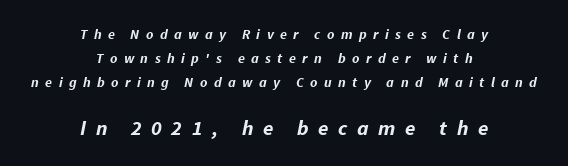
Q: Is the text bold? A: Yes.
Q: Is the text italic (slanted)? A: Yes, it leans right by about 11 degrees.
Q: Is the text underlined? A: No.
Q: How is the paragraph aligned? A: Centered.
Q: Is the spacing between letters normal or unusually wide? A: Unusually wide.
Q: Which block of text is set in a larger size, the first (top) or the second (bottom)? A: The second (bottom) one.
